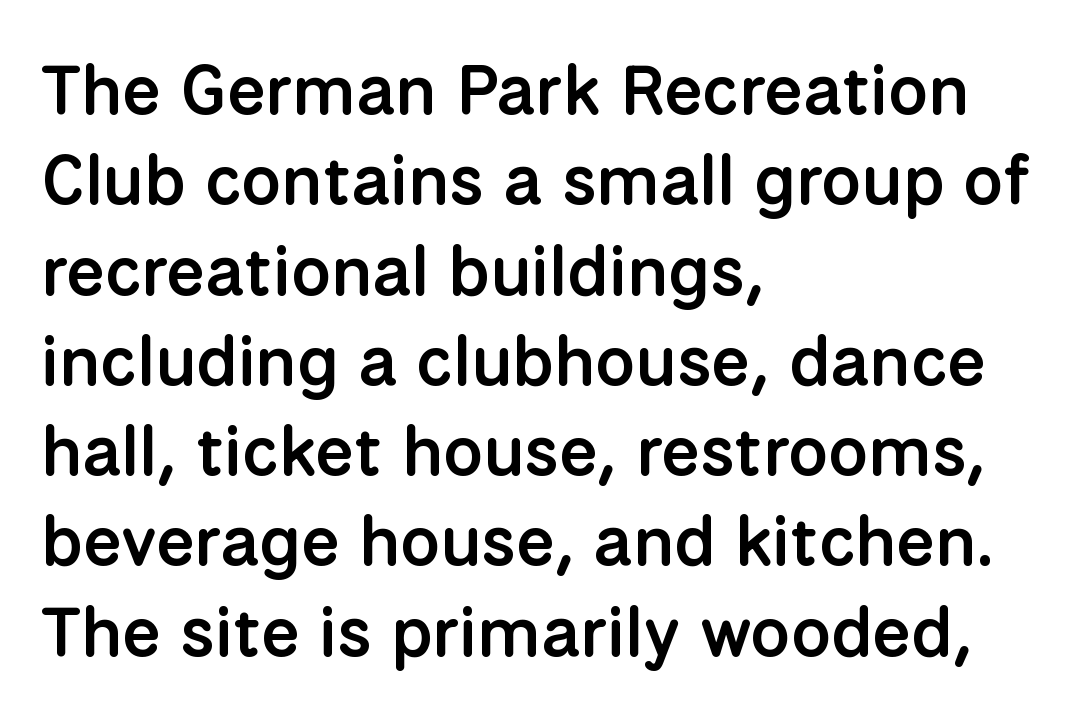
Q: Is the text bold? A: Semi-bold.
Q: Is the text italic (slanted)? A: No, it is upright.
Q: Is the typeface a serif or a sans-serif typeface? A: Sans-serif.
Q: Is the text underlined? A: No.
Q: How is the paragraph aligned? A: Left-aligned.
Q: Is the spacing between letters normal or unusually wide? A: Normal.
Q: Is the spacing between lines tight, normal or loose? A: Normal.
Q: Width (condensed, normal, or wide)? A: Normal.
Q: Stroke contrast? A: Low.
Q: x-height? A: Medium.
Q: Monospaced? A: No.
